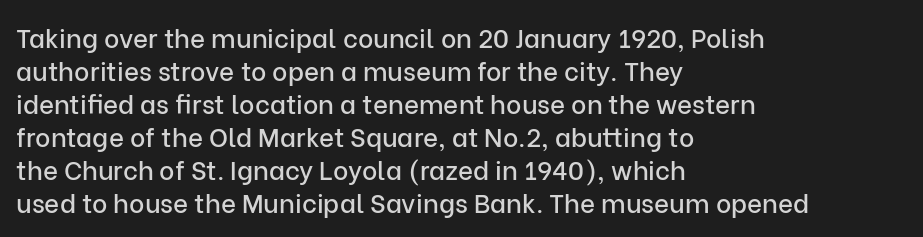
The foot of each line stays bare and open. Leading matches the norm, producing a regular column. The paragraph shown leans on its left margin. The gaps between neighbouring characters are ordinary and unremarkable. Italic? Not at all — the glyphs are vertical.
